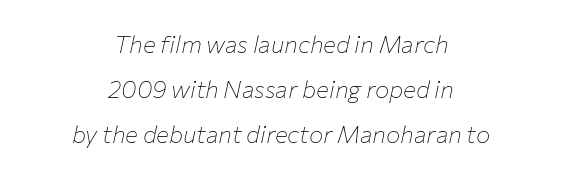
The image shows 24 px text type, italic (leaning right); set centered, line spacing 1.87x, normal letter spacing, not underlined.
